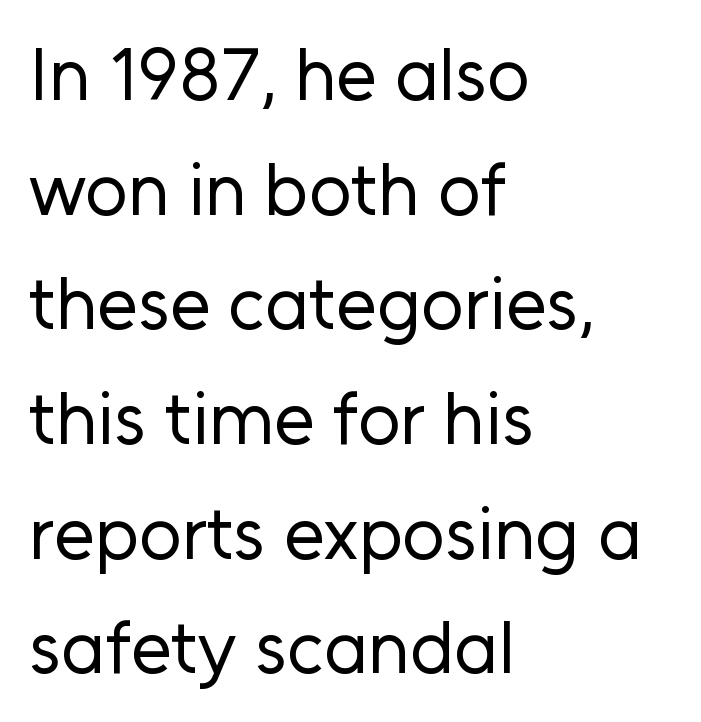
The image shows 74 px regular-weight sans-serif type, upright; set left-aligned, normal line spacing (1.55x), normal letter spacing, not underlined; low stroke contrast and a medium x-height.
